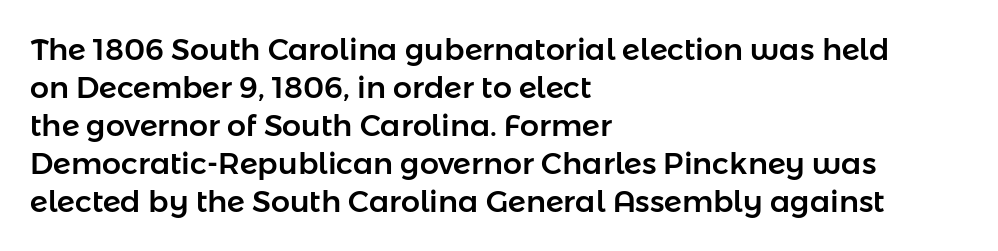
Is the letter spacing exaggerated? No — it looks like the ordinary default. The text block is weighted toward the left margin, trailing off unevenly rightward. Check where the strokes stop: nothing finishes them off — pure sans. If you drew a line through each stem, it would be perfectly vertical. Here the designer chose a conventional face with non-uniform glyph widths. Descenders are the only things crossing below the line.
